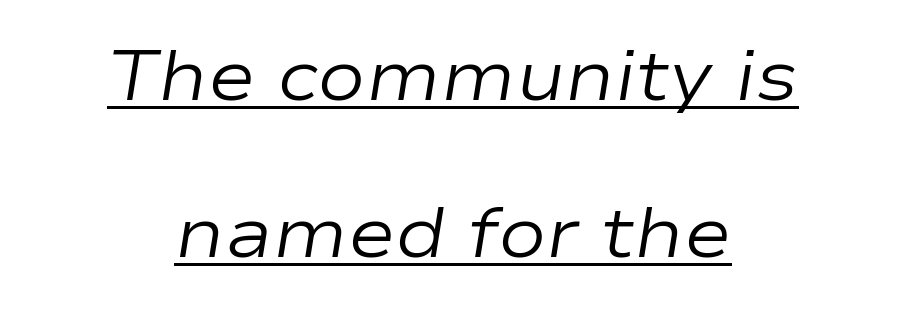
The image shows 72 px regular-weight, wide type, italic (leaning right); set centered, loose line spacing (2.18x), normal letter spacing, underlined; low stroke contrast and a medium x-height.
